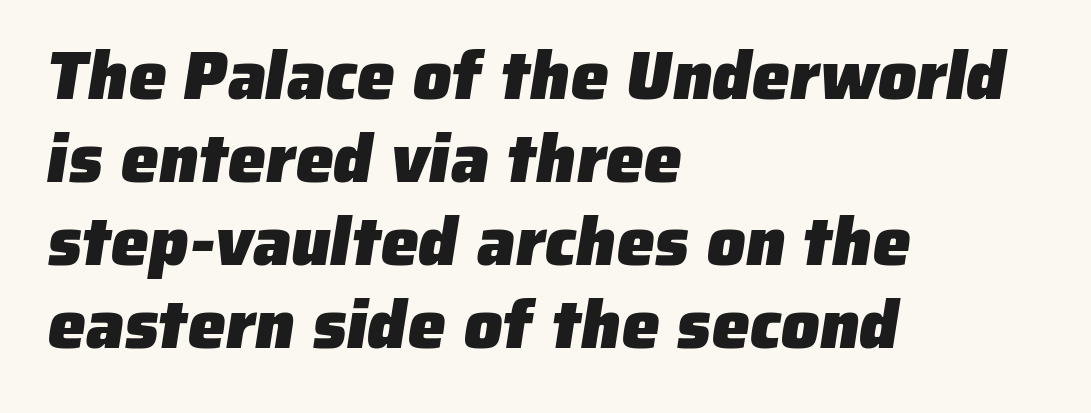
The image shows 68 px heavy sans-serif type; set left-aligned, line spacing 1.22x, normal letter spacing, not underlined; low stroke contrast and a medium x-height.
